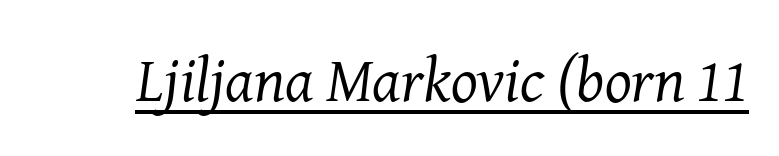
The image shows 63 px regular-weight serif type, italic (leaning right); set normal letter spacing, underlined; medium stroke contrast and a medium x-height.
